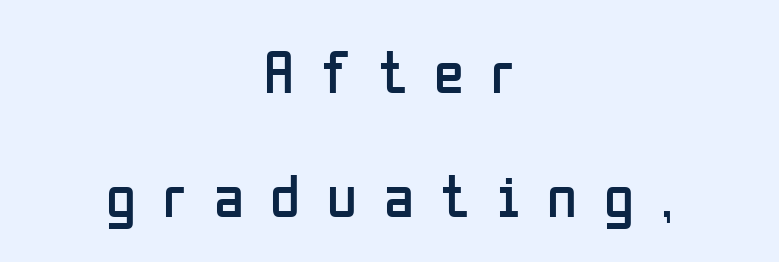
Q: Is the text bold? A: No.
Q: Is the text italic (slanted)? A: No, it is upright.
Q: Is the typeface a serif or a sans-serif typeface? A: Sans-serif.
Q: Is the text underlined? A: No.
Q: How is the paragraph aligned? A: Centered.
Q: Is the spacing between letters normal or unusually wide? A: Unusually wide.
Q: Is the spacing between lines tight, normal or loose? A: Loose.
Q: Width (condensed, normal, or wide)? A: Condensed.
Q: Stroke contrast? A: Low.
Q: x-height? A: Medium.
Q: Monospaced? A: No.
